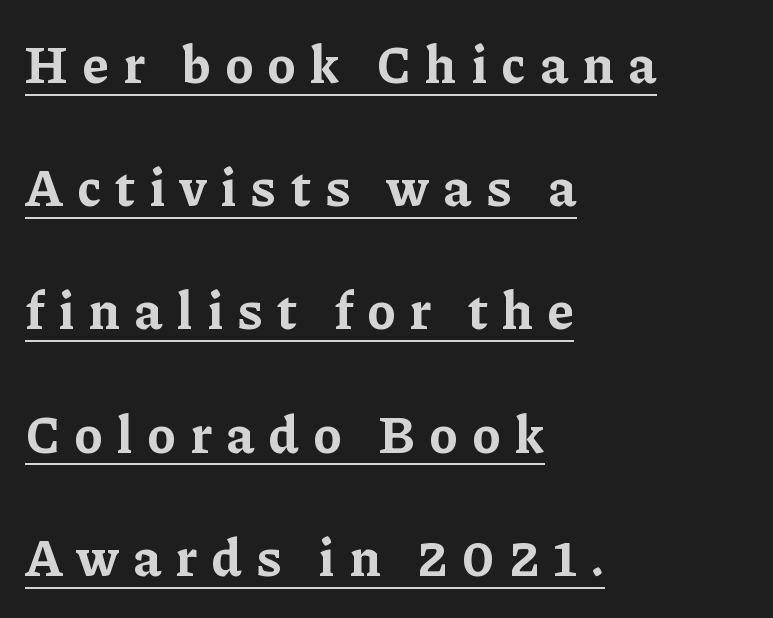
Q: Is the text bold? A: Yes.
Q: Is the text italic (slanted)? A: No, it is upright.
Q: Is the typeface a serif or a sans-serif typeface? A: Serif.
Q: Is the text underlined? A: Yes.
Q: How is the paragraph aligned? A: Left-aligned.
Q: Is the spacing between letters normal or unusually wide? A: Unusually wide.
Q: Is the spacing between lines tight, normal or loose? A: Loose.
Q: Width (condensed, normal, or wide)? A: Normal.
Q: Stroke contrast? A: Low.
Q: x-height? A: Medium.
Q: Monospaced? A: No.
